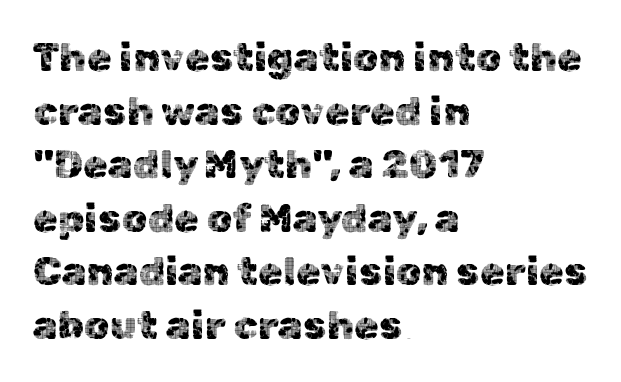
The image shows 40 px sans-serif type, upright; set left-aligned, normal line spacing (1.34x), normal letter spacing, not underlined; a medium x-height.
